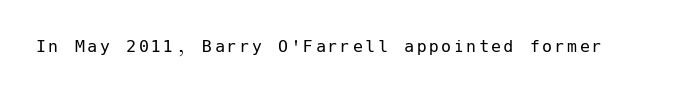
{"italic": "no", "bold": "no", "underline": "no", "glyph_px": 20}
